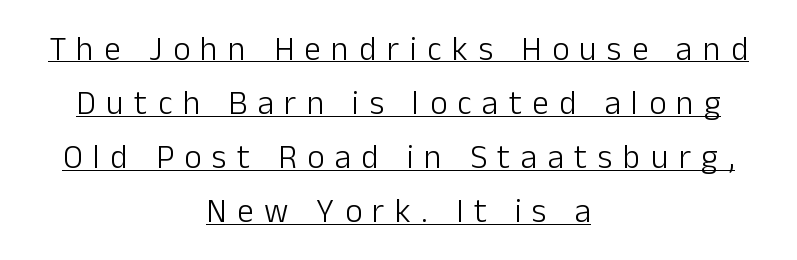
{"serif": "no", "italic": "no", "bold": "no", "weight": "light", "width": "normal", "stroke_contrast": "low", "x_height": "medium", "monospaced": "no", "underline": "yes", "align": "center", "line_spacing": "normal", "line_spacing_ratio": 1.64, "letter_spacing": "wide", "letter_spacing_em": 0.32, "glyph_px": 33}
